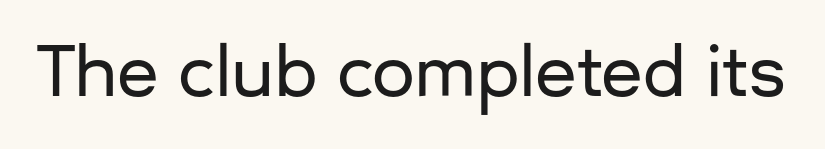
The image shows 68 px sans-serif type, upright; set normal letter spacing, not underlined; low stroke contrast and a medium x-height.
